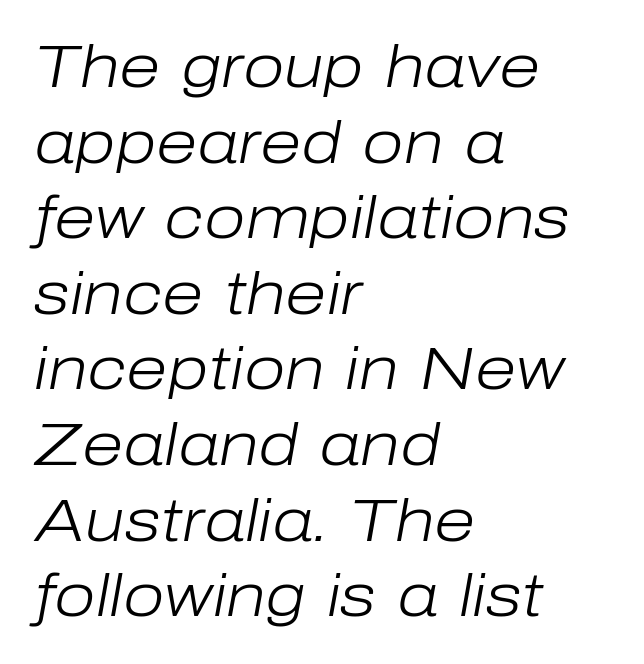
The face looks like a standard text weight, possibly lighter. Observe the lean: these are italic letterforms. This sample has the flowing, uneven cadence of proportional lettering. Glyph-to-glyph distance matches everyday printed text. The glyphs are unaccompanied by any horizontal stroke below them. The rag falls on the right side of this text block.
